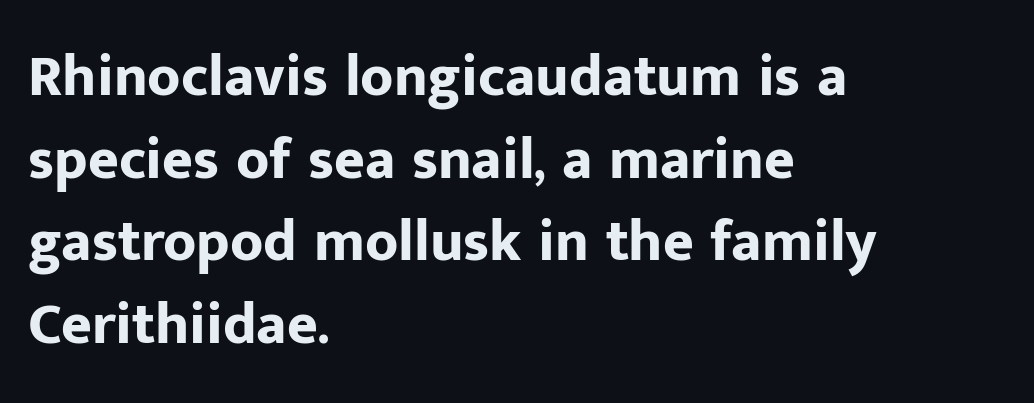
The image shows 59 px bold sans-serif type, upright; set left-aligned, normal line spacing (1.4x), normal letter spacing, not underlined; low stroke contrast and a medium x-height.
